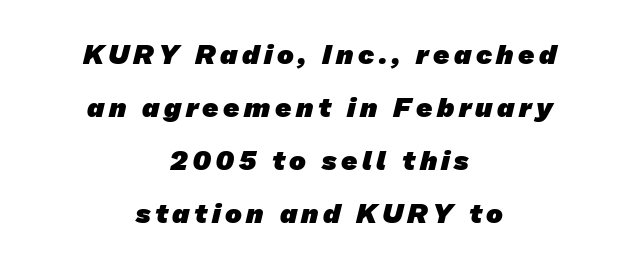
The image shows 28 px heavy sans-serif type; set centered, line spacing 1.89x, not underlined; low stroke contrast and a medium x-height.
